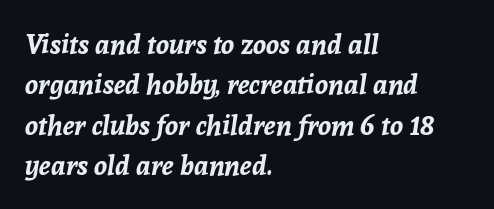
{"italic": "yes", "lean": "right", "slant_degrees": 8, "bold": "yes", "underline": "no", "align": "left", "line_spacing": "normal", "line_spacing_ratio": 1.5, "letter_spacing": "normal", "letter_spacing_em": 0.0, "glyph_px": 27}
